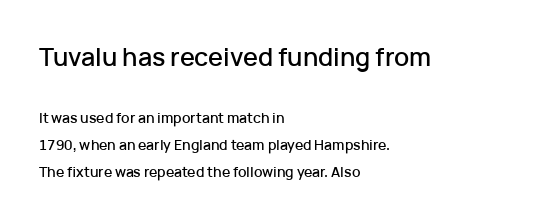
{"italic": "no", "underline": "no", "align": "left", "line_spacing": "loose", "line_spacing_ratio": 1.95, "letter_spacing": "normal", "letter_spacing_em": 0.0, "larger_block": "first", "size_ratio": 1.79, "glyph_px": 25}
